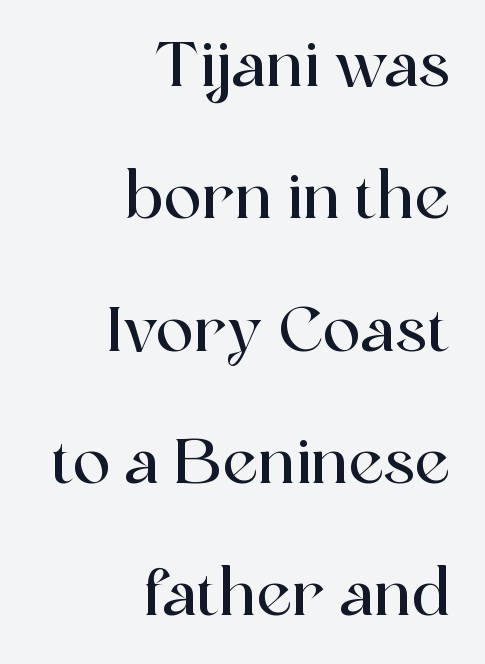
Tracking value appears to be zero — textbook default spacing. Right-aligned paragraph, ragged on the left. Serifs: yes, visible at the terminals of the letterforms. The string is rendered with underlining switched off.
